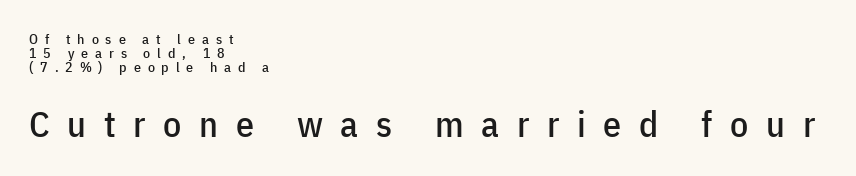
Where is the straight margin? On the left. The specimen omits any rule beneath the text block's lines. The typeface chosen for these lines omits serifs. No italicization has been applied; the sample stays upright. Leading is clearly below the norm, producing a dense column. The block sitting lower on the canvas is the one with enlarged characters.
